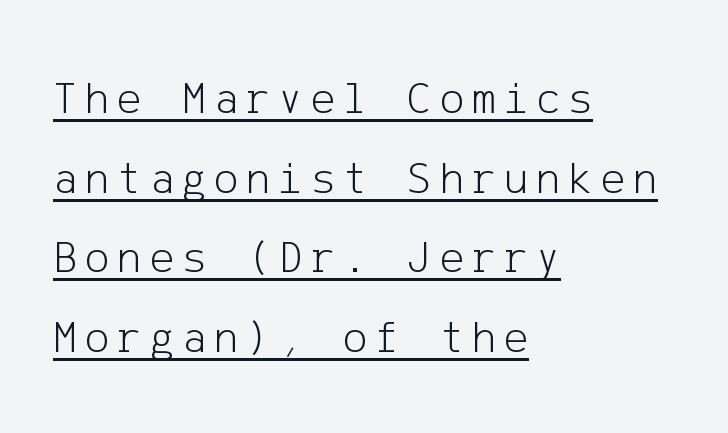
The image shows 46 px light sans-serif type, upright; set left-aligned, line spacing 1.73x, underlined; low stroke contrast and a medium x-height.
